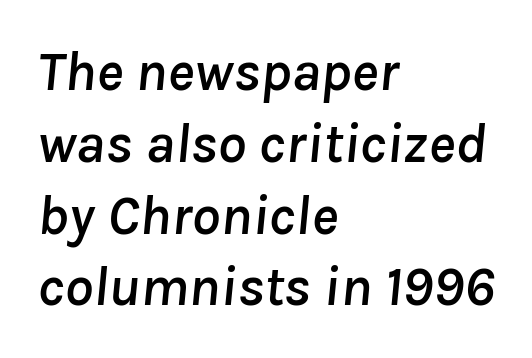
Is the letter spacing exaggerated? No — it looks like the ordinary default. Notice how descenders clear the ascenders below comfortably — that's standard leading. Spacing verdict: proportional, widths tailored to each character. A typesetter would mark this as italic. In CSS terms this would be text-align: left.
